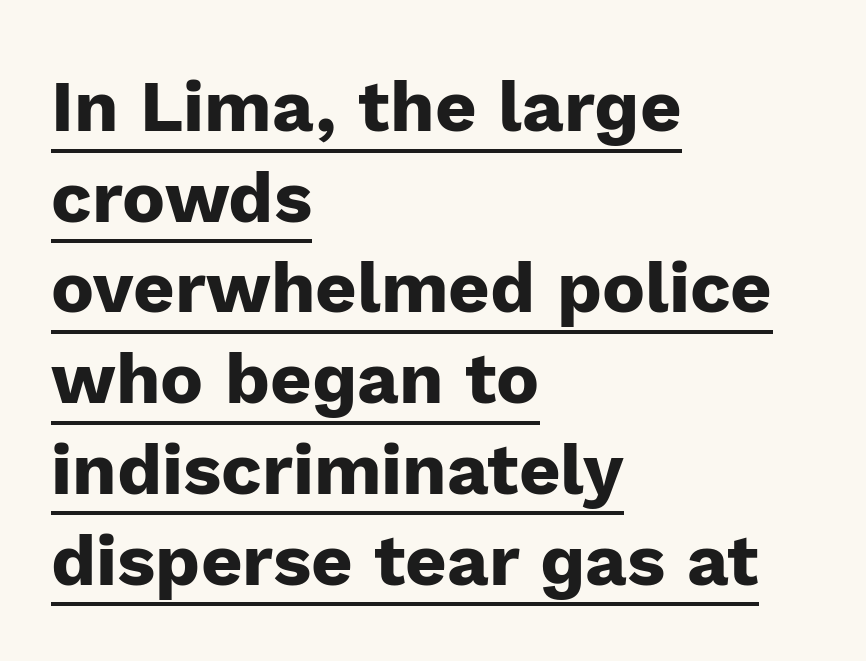
Heavy-handed strokes throughout: this text is bold. Students, note that the glyphs here touch the page at normal intervals. This sample is left-justified, so line endings fall wherever the words run out. A typesetter would label this face a sans. A typographer would call this underscored text.
